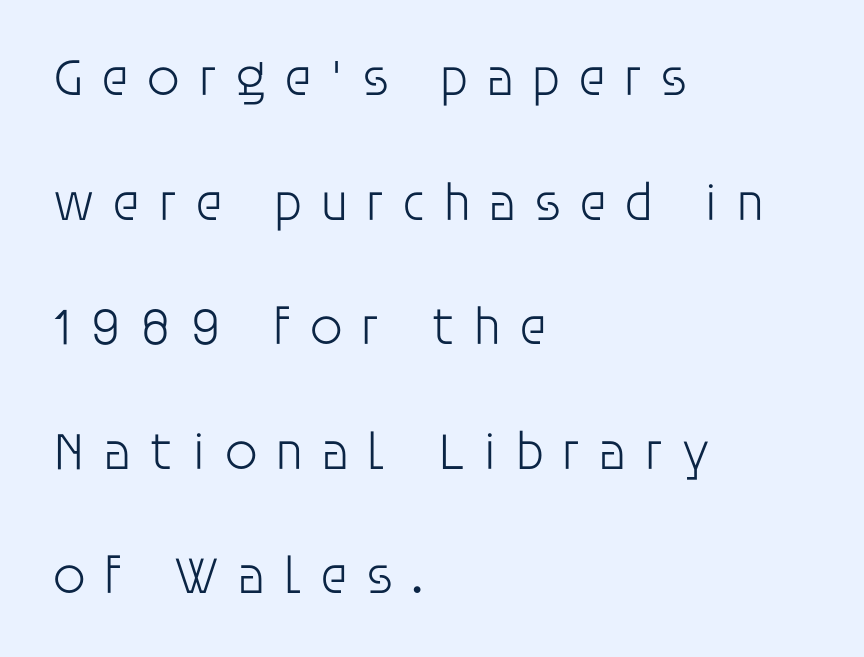
The face used here is a sans, in the tradition of grotesques and geometrics. Letter spacing: wide. In CSS terms this would be text-align: left. Type without underlining. Compared with typical paragraphs, the rows here are farther apart.
